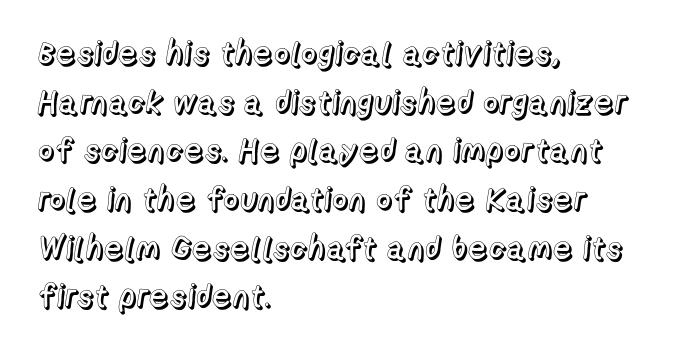
Q: Is the text italic (slanted)? A: Yes.
Q: Is the text underlined? A: No.
Q: How is the paragraph aligned? A: Left-aligned.
Q: Is the spacing between letters normal or unusually wide? A: Normal.
Q: Is the spacing between lines tight, normal or loose? A: Normal.
Q: Width (condensed, normal, or wide)? A: Normal.
Q: x-height? A: Medium.
Q: Monospaced? A: No.
